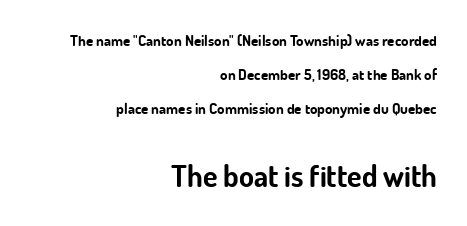
Its strokes are broad and dark, the hallmark of bold type. Is the lower block the larger one? Yes — the lower block carries the bigger type. You could not count columns in this text — the font is proportionally spaced. Underline: absent.
